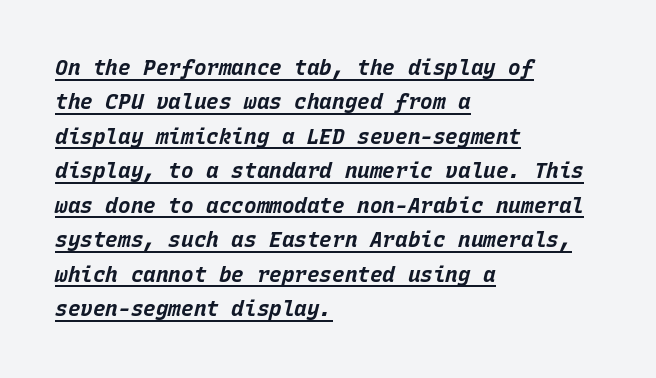
There's an unmistakable incline to the writing here. The rendering keeps characters at their native spacing. Heft: maximum for text — a bold. Is the block centered? No — it sits flush against the left margin. The lines sit at an ordinary, default distance from one another.
